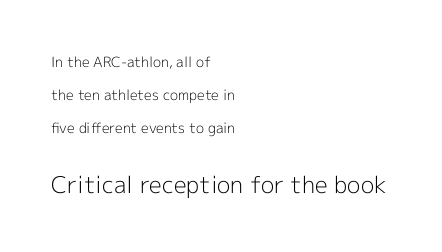
Q: Is the text bold? A: No.
Q: Is the text italic (slanted)? A: No, it is upright.
Q: Is the text underlined? A: No.
Q: How is the paragraph aligned? A: Left-aligned.
Q: Is the spacing between letters normal or unusually wide? A: Normal.
Q: Is the spacing between lines tight, normal or loose? A: Loose.
Q: Which block of text is set in a larger size, the first (top) or the second (bottom)? A: The second (bottom) one.
